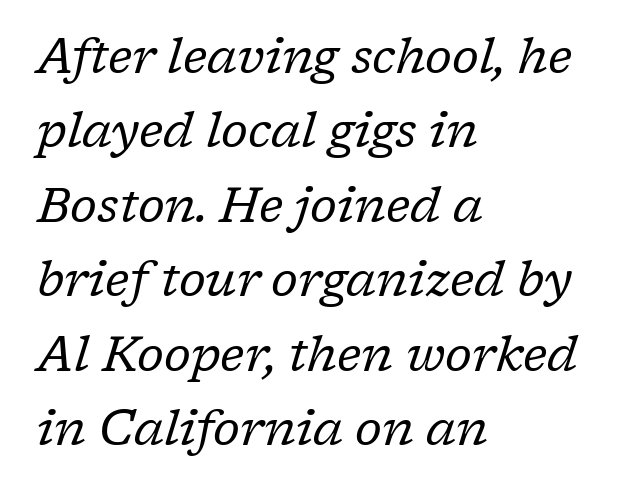
The image shows 48 px regular-weight serif type, italic (leaning right); set left-aligned, normal line spacing (1.55x), normal letter spacing, not underlined; low stroke contrast and a medium x-height.
